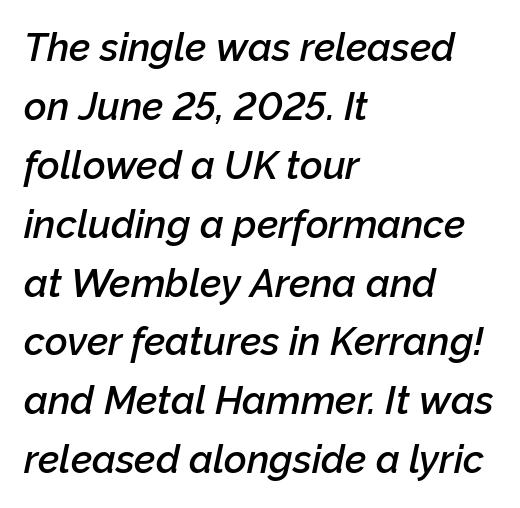
{"italic": "yes", "lean": "right", "slant_degrees": 12, "bold": "semi", "weight": "semibold", "width": "normal", "stroke_contrast": "low", "x_height": "medium", "monospaced": "no", "underline": "no", "align": "left", "line_spacing": "normal", "line_spacing_ratio": 1.51, "letter_spacing": "normal", "letter_spacing_em": 0.0, "glyph_px": 39}
